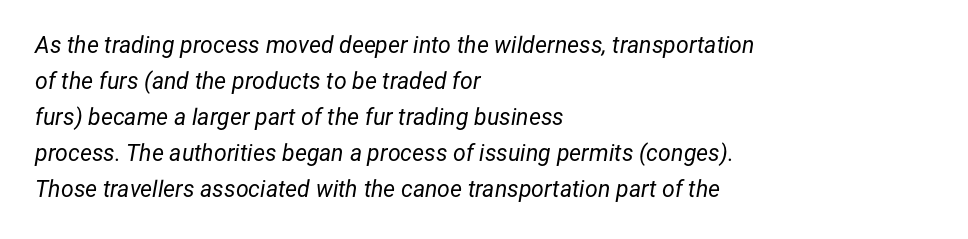
{"italic": "yes", "lean": "right", "slant_degrees": 12, "bold": "no", "underline": "no", "align": "left", "line_spacing": "normal", "line_spacing_ratio": 1.57, "letter_spacing": "normal", "letter_spacing_em": 0.0, "glyph_px": 23}
